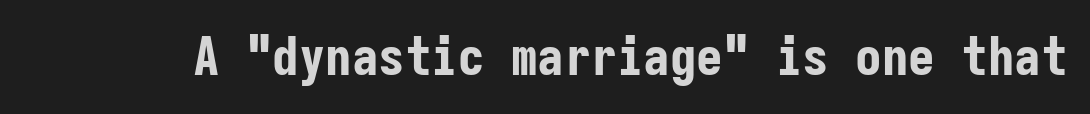
Type style note: lacks serifs. Rule under the text: the space is simply empty. The passage shown is typed in a monospace face where columns stay perfectly aligned. Every stem runs plumb, perpendicular to the baseline.
